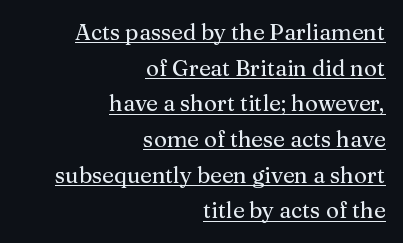
Q: Is the text italic (slanted)? A: No, it is upright.
Q: Is the text underlined? A: Yes.
Q: How is the paragraph aligned? A: Right-aligned.
Q: Is the spacing between letters normal or unusually wide? A: Normal.
Q: Is the spacing between lines tight, normal or loose? A: Normal.
